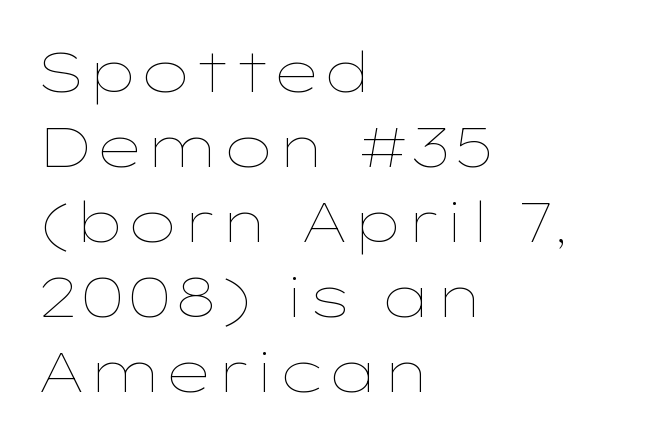
Is the letter spacing exaggerated? No — it looks like the ordinary default. The rendering uses natural spacing where letterforms have individual widths. The words here are not underlined. The lettering stays uniformly vertical, giving the passage a roman look. The passage shown is not bold in any degree. The passage shown stacks its lines at a standard gap.
